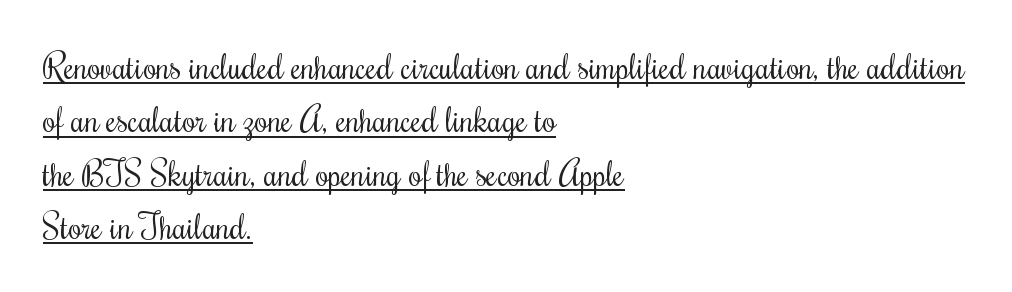
Q: Is the text bold? A: No.
Q: Is the text italic (slanted)? A: Yes.
Q: Is the text underlined? A: Yes.
Q: How is the paragraph aligned? A: Left-aligned.
Q: Is the spacing between letters normal or unusually wide? A: Normal.
Q: Is the spacing between lines tight, normal or loose? A: Normal.
Q: Width (condensed, normal, or wide)? A: Condensed.
Q: Stroke contrast? A: Medium.
Q: x-height? A: Small.
Q: Monospaced? A: No.
